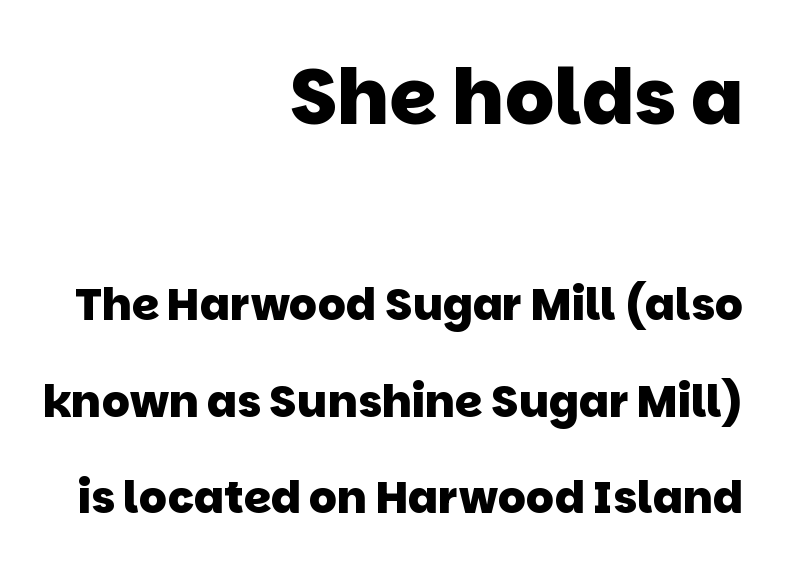
The image shows 77 px heavy sans-serif type; set right-aligned, loose line spacing (2.19x), normal letter spacing, not underlined; the first (top) block is 1.75x larger; low stroke contrast and a large x-height.
